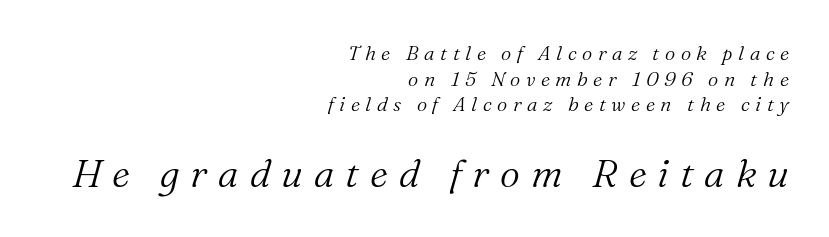
The image shows 39 px light serif type, italic (leaning right); set right-aligned, normal line spacing (1.28x), unusually wide letter spacing (+0.28 em), not underlined; the second (bottom) block is 1.95x larger; medium stroke contrast and a medium x-height.
